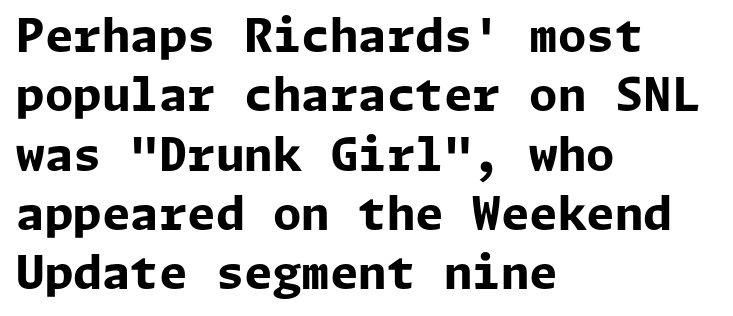
Q: Is the text bold? A: Yes.
Q: Is the text italic (slanted)? A: No, it is upright.
Q: Is the typeface a serif or a sans-serif typeface? A: Sans-serif.
Q: Is the text underlined? A: No.
Q: How is the paragraph aligned? A: Left-aligned.
Q: Is the spacing between letters normal or unusually wide? A: Normal.
Q: Is the spacing between lines tight, normal or loose? A: Normal.
Q: Width (condensed, normal, or wide)? A: Normal.
Q: Stroke contrast? A: Low.
Q: x-height? A: Medium.
